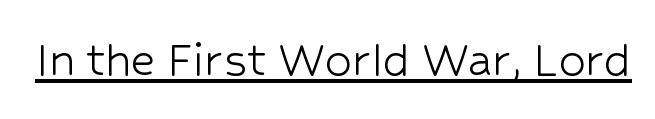
The image shows 54 px light sans-serif type, upright; set normal letter spacing, underlined; low stroke contrast and a medium x-height.
